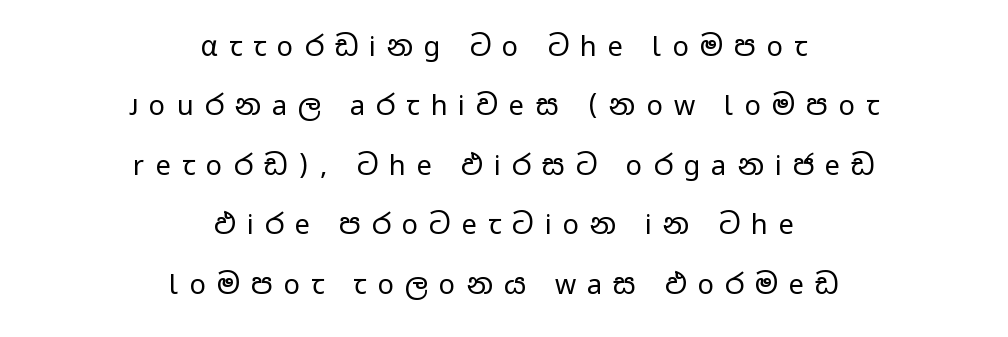
{"italic": "no", "bold": "no", "underline": "no", "align": "center", "line_spacing": "loose", "line_spacing_ratio": 2.2, "letter_spacing": "wide", "letter_spacing_em": 0.41, "glyph_px": 27}
